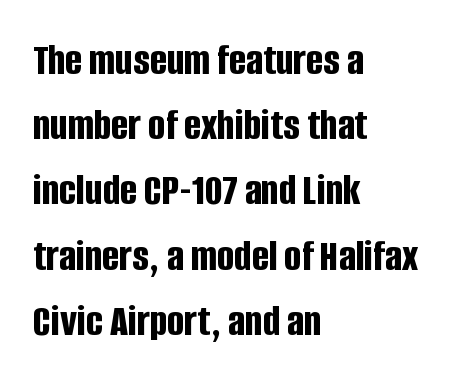
Q: Is the text bold? A: Yes.
Q: Is the text italic (slanted)? A: No, it is upright.
Q: Is the typeface a serif or a sans-serif typeface? A: Sans-serif.
Q: Is the text underlined? A: No.
Q: How is the paragraph aligned? A: Left-aligned.
Q: Is the spacing between letters normal or unusually wide? A: Normal.
Q: Is the spacing between lines tight, normal or loose? A: Normal.
Q: Width (condensed, normal, or wide)? A: Condensed.
Q: Stroke contrast? A: Low.
Q: x-height? A: Large.
Q: Monospaced? A: No.
